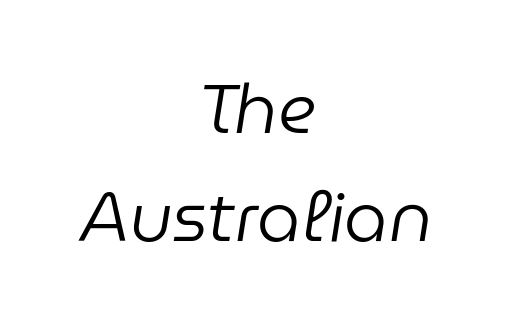
The compositor balanced each line on the midline. The strokes carry an ordinary text weight at most. When letters slant like this, we call the style italic. The leading is moderate, giving the passage an even texture.
